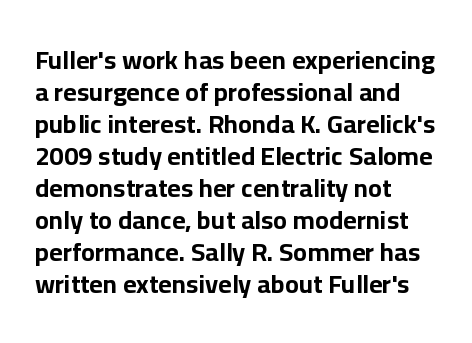
Q: Is the text bold? A: Yes.
Q: Is the text italic (slanted)? A: No, it is upright.
Q: Is the text underlined? A: No.
Q: How is the paragraph aligned? A: Left-aligned.
Q: Is the spacing between letters normal or unusually wide? A: Normal.
